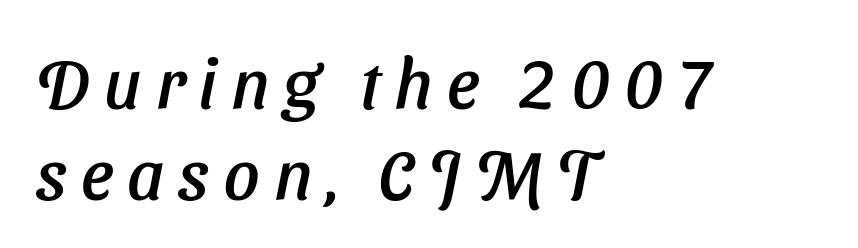
Line starts are locked; line ends wander. The gap between lines stays unmarked. A typesetter would call this leading conventional body-copy spacing. There is plenty of visible air inserted between adjacent glyphs. The lettering tilts uniformly, giving the passage an italic look. Looks like regular typesetting: each glyph gets only the width it needs.
